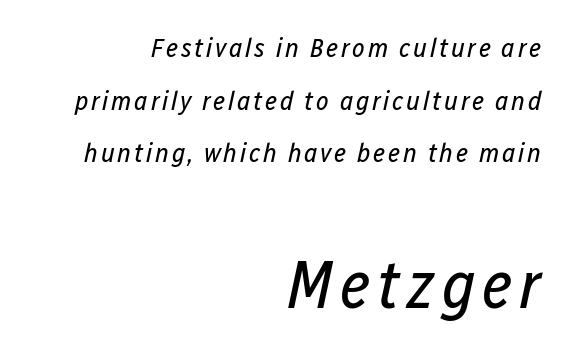
The image shows 68 px regular-weight, condensed type, italic (leaning right); set right-aligned, loose line spacing (1.95x), not underlined; the second (bottom) block is 2.52x larger; low stroke contrast and a medium x-height.
